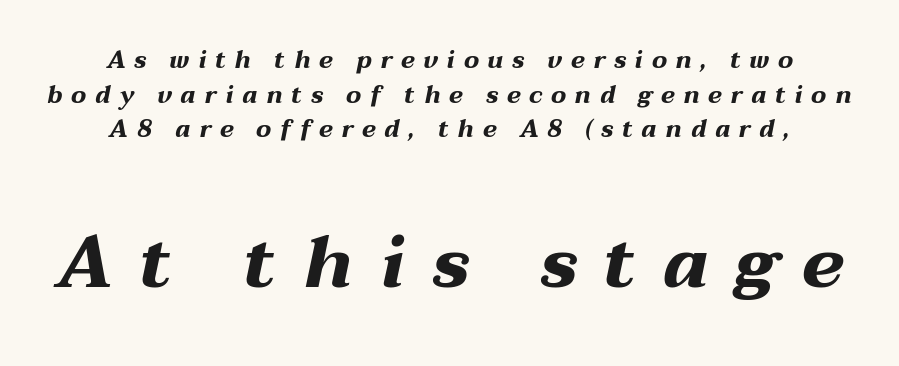
The image shows 73 px bold, wide type, italic (leaning right); set centered, normal line spacing (1.44x), unusually wide letter spacing (+0.36 em), not underlined; the second (bottom) block is 3.04x larger; medium stroke contrast and a medium x-height.
